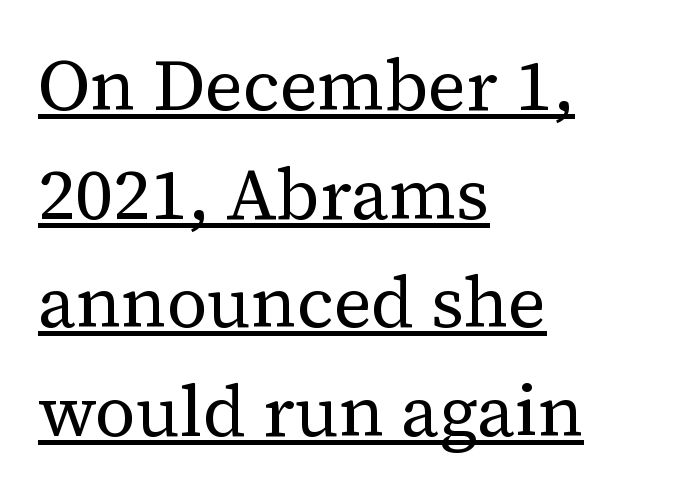
{"serif": "yes", "italic": "no", "bold": "no", "weight": "regular", "width": "normal", "stroke_contrast": "medium", "x_height": "medium", "monospaced": "no", "underline": "yes", "align": "left", "line_spacing": "normal", "line_spacing_ratio": 1.51, "letter_spacing": "normal", "letter_spacing_em": 0.0, "glyph_px": 72}
